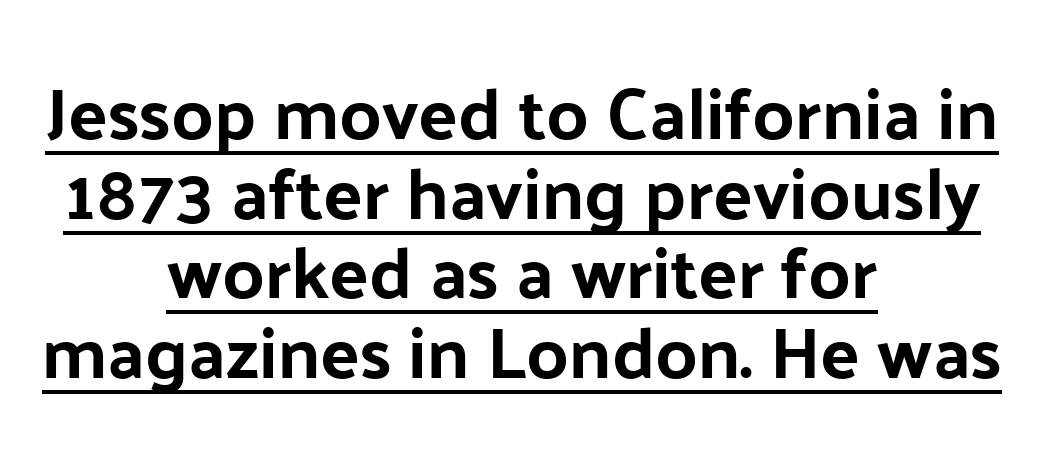
The image shows 73 px bold sans-serif type, upright; set centered, tight line spacing (1.09x), normal letter spacing, underlined; low stroke contrast and a medium x-height.
